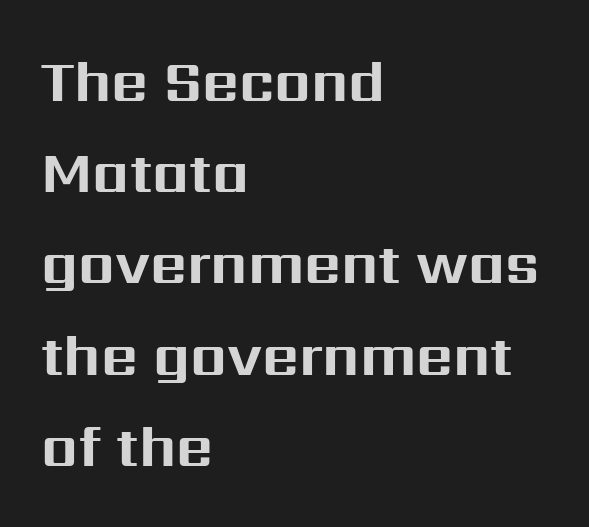
The image shows 57 px bold sans-serif type, upright; set left-aligned, normal line spacing (1.6x), normal letter spacing, not underlined; medium stroke contrast and a medium x-height.
